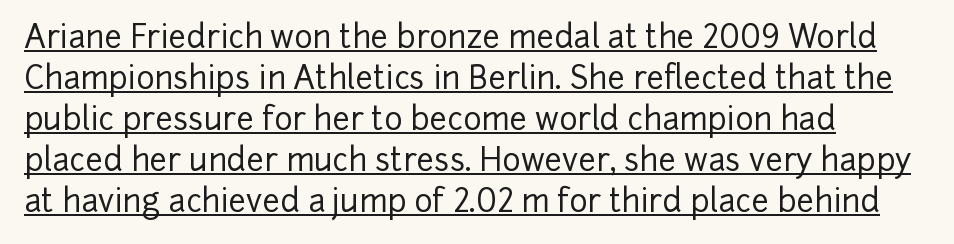
Q: Is the text italic (slanted)? A: No, it is upright.
Q: Is the typeface a serif or a sans-serif typeface? A: Sans-serif.
Q: Is the text underlined? A: Yes.
Q: How is the paragraph aligned? A: Left-aligned.
Q: Is the spacing between letters normal or unusually wide? A: Normal.
Q: Is the spacing between lines tight, normal or loose? A: Normal.
Q: Width (condensed, normal, or wide)? A: Normal.
Q: Stroke contrast? A: Low.
Q: x-height? A: Medium.
Q: Monospaced? A: No.
